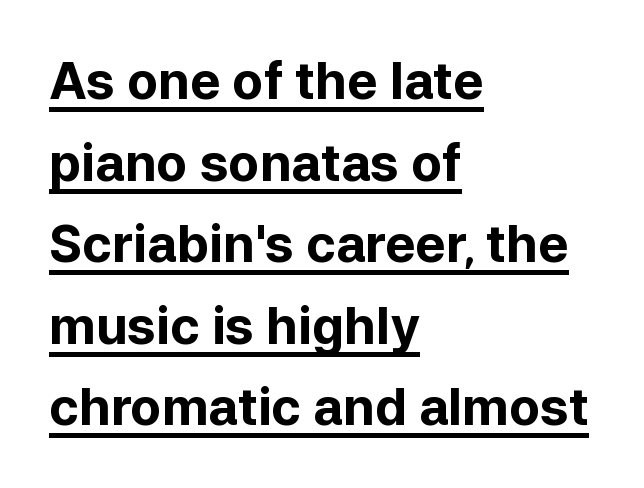
The image shows 51 px bold sans-serif type, upright; set left-aligned, normal line spacing (1.6x), normal letter spacing, underlined; low stroke contrast and a medium x-height.
